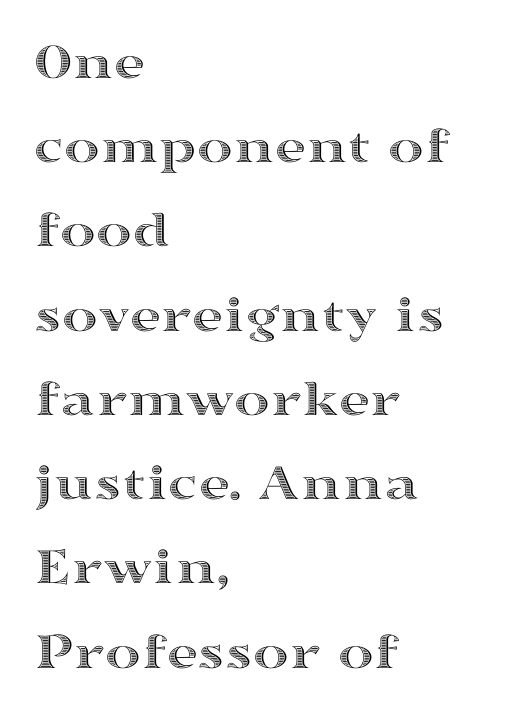
{"italic": "no", "width": "wide", "x_height": "medium", "monospaced": "no", "underline": "no", "align": "left", "line_spacing": "normal", "line_spacing_ratio": 1.56, "letter_spacing": "normal", "letter_spacing_em": 0.0, "glyph_px": 54}
